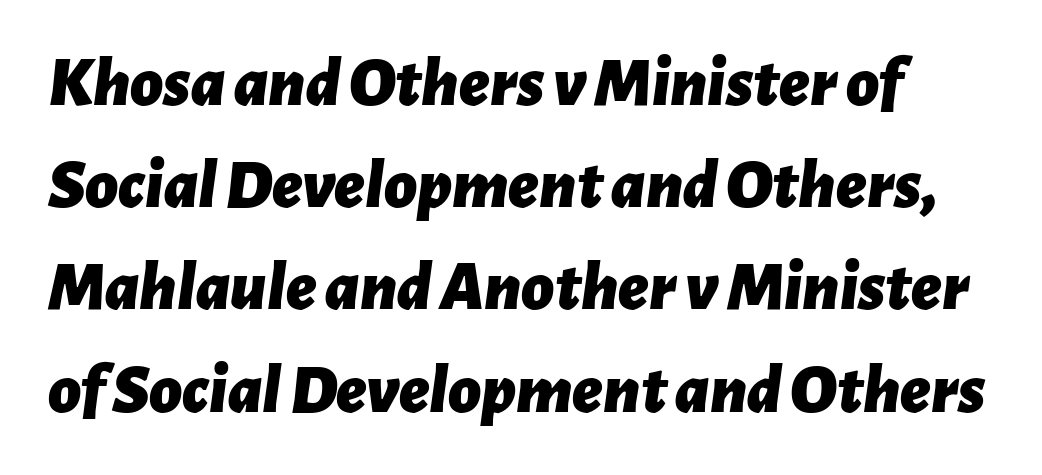
In terms of letterspacing, this is plain default setting. A typesetter would call this leading conventional body-copy spacing. Unmarked baselines from the first word to the last. Quick note: italic. Here the designer chose a conventional face with non-uniform glyph widths.
